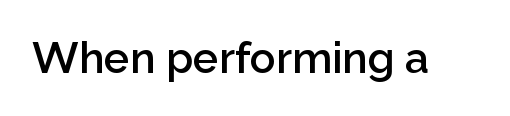
Q: Is the text bold? A: Semi-bold.
Q: Is the text italic (slanted)? A: No, it is upright.
Q: Is the typeface a serif or a sans-serif typeface? A: Sans-serif.
Q: Is the text underlined? A: No.
Q: Is the spacing between letters normal or unusually wide? A: Normal.
Q: Width (condensed, normal, or wide)? A: Normal.
Q: Stroke contrast? A: Low.
Q: x-height? A: Medium.
Q: Monospaced? A: No.
